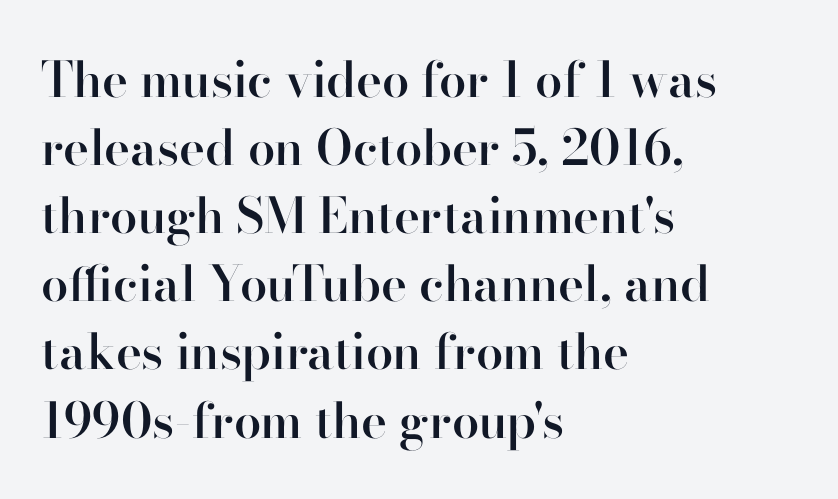
Q: Is the text bold? A: Semi-bold.
Q: Is the text italic (slanted)? A: No, it is upright.
Q: Is the typeface a serif or a sans-serif typeface? A: Serif.
Q: Is the text underlined? A: No.
Q: How is the paragraph aligned? A: Left-aligned.
Q: Is the spacing between letters normal or unusually wide? A: Normal.
Q: Is the spacing between lines tight, normal or loose? A: Normal.
Q: Width (condensed, normal, or wide)? A: Normal.
Q: Stroke contrast? A: High.
Q: x-height? A: Small.
Q: Monospaced? A: No.
